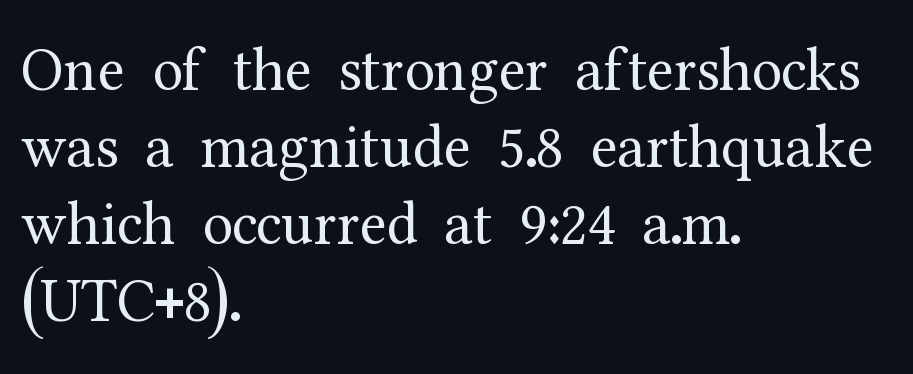
Each letter's strokes conclude with small projecting serifs. Letter spacing: default. Descender tails drop into unmarked territory. Typeset ragged right — the left edge is the straight one. The space between consecutive lines is moderate. The letters advance in unequal steps, a hallmark of proportional type.
